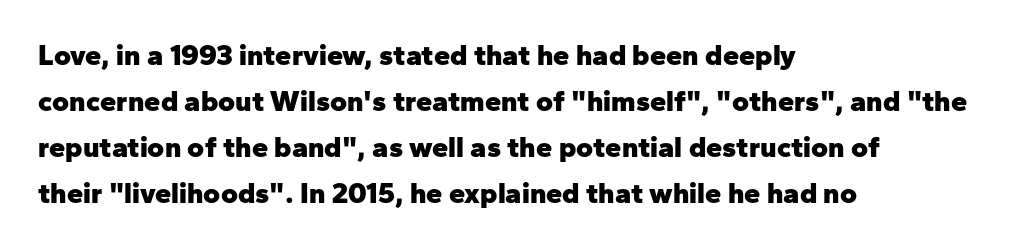
{"serif": "no", "italic": "no", "bold": "yes", "weight": "heavy", "width": "normal", "stroke_contrast": "low", "x_height": "medium", "monospaced": "no", "underline": "no", "align": "left", "line_spacing": "normal", "line_spacing_ratio": 1.59, "letter_spacing": "normal", "letter_spacing_em": 0.0, "glyph_px": 29}
